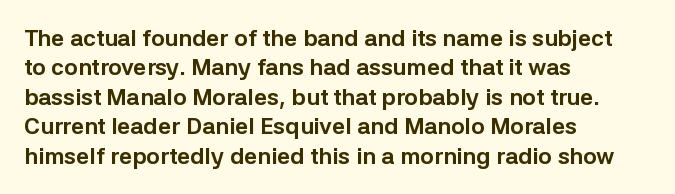
Q: Is the text bold? A: Yes.
Q: Is the text italic (slanted)? A: No, it is upright.
Q: Is the text underlined? A: No.
Q: How is the paragraph aligned? A: Left-aligned.
Q: Is the spacing between letters normal or unusually wide? A: Normal.
Q: Is the spacing between lines tight, normal or loose? A: Normal.
